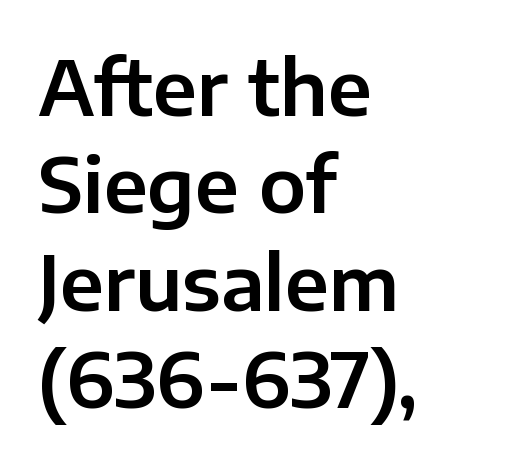
It's the straight-up-and-down kind of type. Line starts are locked; line ends wander. The letters carry no serifs — their stems end cleanly without finishing strokes. Bare-footed words on every line. Baseline-to-baseline distance is the conventional proportion of letter height.
